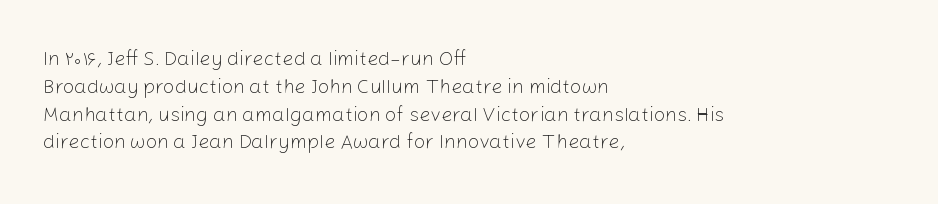
{"italic": "no", "bold": "no", "underline": "no", "align": "left", "line_spacing": "normal", "line_spacing_ratio": 1.39, "letter_spacing": "normal", "letter_spacing_em": 0.0, "glyph_px": 20}
